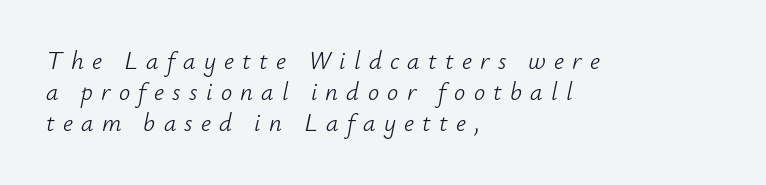
{"italic": "yes", "lean": "right", "slant_degrees": 12, "bold": "no", "underline": "no", "align": "left", "line_spacing_ratio": 1.24, "letter_spacing": "wide", "letter_spacing_em": 0.33, "glyph_px": 25}
